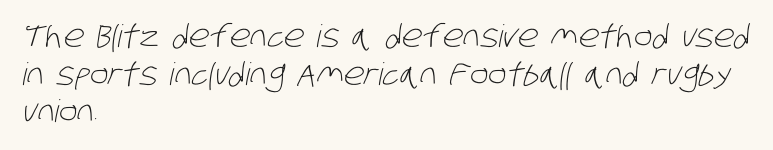
{"serif": "no", "bold": "no", "weight": "light", "width": "condensed", "stroke_contrast": "low", "x_height": "large", "monospaced": "no", "underline": "no", "align": "left", "line_spacing_ratio": 1.21, "letter_spacing": "normal", "letter_spacing_em": 0.0, "glyph_px": 31}
